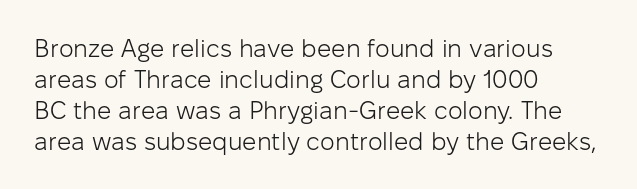
The image shows 25 px text type, upright; set left-aligned, line spacing 1.24x, normal letter spacing, not underlined.
